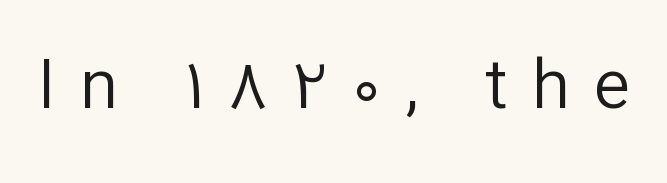
Only glyphs here, with clear space below each row. Is the stroke heavy? The answer is a plain regular-or-lighter. Letterform terminals end flat and unadorned throughout the passage. The passage shown is typed in a proportional face where columns would drift. Substantial extra tracking has been applied to these lines. A typesetter would mark this as roman, not italic.
